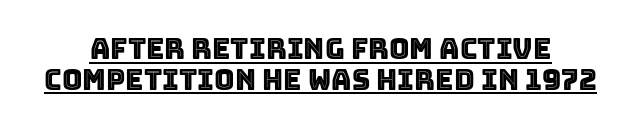
Honestly, the rows look squashed on top of each other. Does the lettering tilt? It doesn't — this is upright. Note the varied advance widths — an 'i' is clearly narrower than an 'm'. Characters follow at the spacing the type designer built in. The specimen includes a rule beneath the text block's lines.
